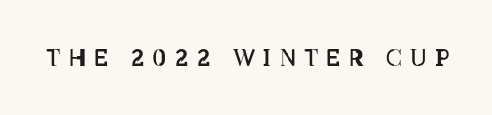
Compared with a typical body face, this is equally light or lighter still. Descenders hang freely into open space. Between one letter and the next there's a generous, obvious gap. When letters stand straight like this, we call the style roman or upright.
